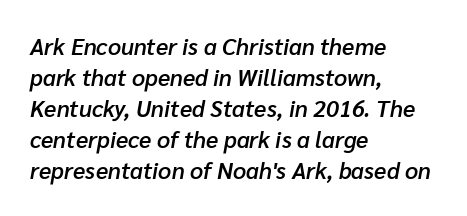
Q: Is the text bold? A: Semi-bold.
Q: Is the text italic (slanted)? A: Yes, it leans right by about 10 degrees.
Q: Is the text underlined? A: No.
Q: How is the paragraph aligned? A: Left-aligned.
Q: Is the spacing between letters normal or unusually wide? A: Normal.
Q: Is the spacing between lines tight, normal or loose? A: Normal.
